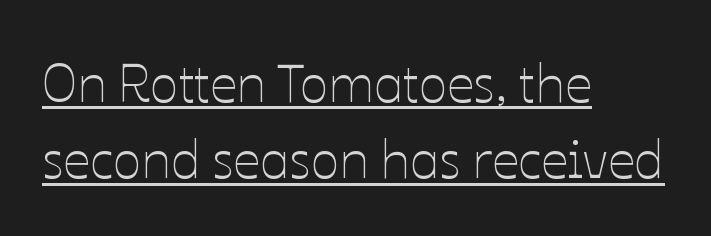
If you drew a ruler down the left edge, every line would touch it. This sample uses plain, unmodified letter spacing. The rows are spaced the way most documents space them. No letter is thick-stroked: the sample isn't bold. Is there an underline? Yes — a line sits under the letters.
